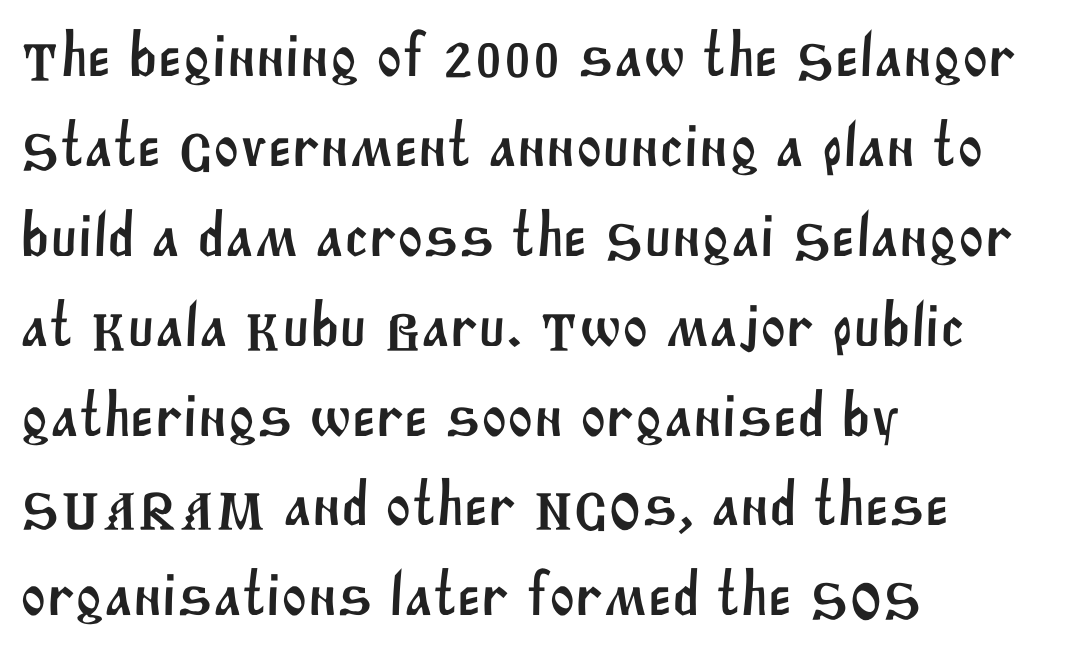
The image shows 62 px sans-serif type; set left-aligned, normal line spacing (1.45x), normal letter spacing, not underlined; medium stroke contrast and a large x-height.
